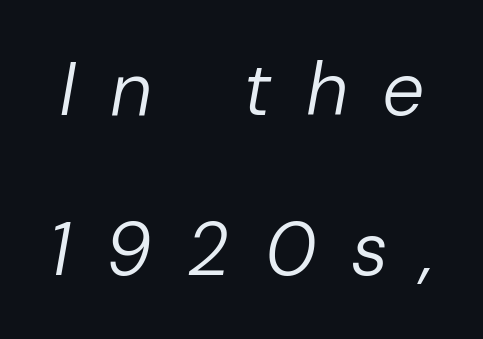
Q: Is the text bold? A: No.
Q: Is the text italic (slanted)? A: Yes, it leans right by about 10 degrees.
Q: Is the text underlined? A: No.
Q: Is the spacing between letters normal or unusually wide? A: Unusually wide.
Q: Is the spacing between lines tight, normal or loose? A: Loose.
Q: Width (condensed, normal, or wide)? A: Normal.
Q: Stroke contrast? A: Low.
Q: x-height? A: Medium.
Q: Monospaced? A: No.
